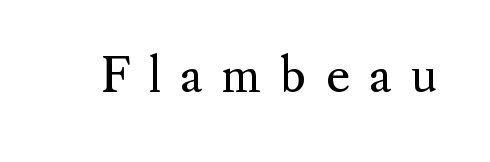
Q: Is the text bold? A: No.
Q: Is the text italic (slanted)? A: No, it is upright.
Q: Is the typeface a serif or a sans-serif typeface? A: Serif.
Q: Is the text underlined? A: No.
Q: Is the spacing between letters normal or unusually wide? A: Unusually wide.
Q: Width (condensed, normal, or wide)? A: Normal.
Q: Stroke contrast? A: Medium.
Q: x-height? A: Small.
Q: Monospaced? A: No.
